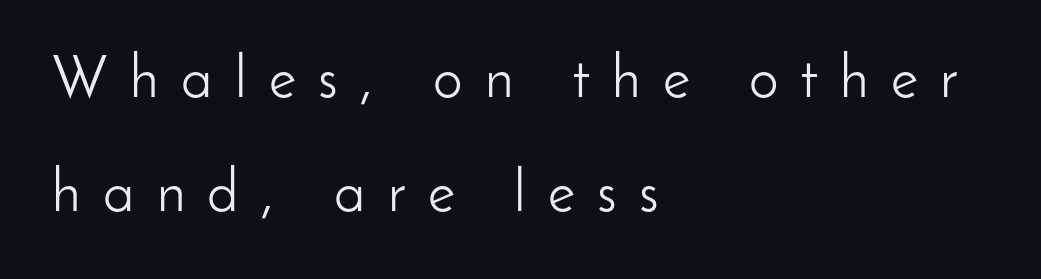
{"serif": "no", "italic": "no", "bold": "no", "weight": "light", "width": "normal", "stroke_contrast": "low", "x_height": "small", "monospaced": "no", "underline": "no", "align": "left", "line_spacing": "loose", "line_spacing_ratio": 1.94, "letter_spacing": "wide", "letter_spacing_em": 0.38, "glyph_px": 59}
